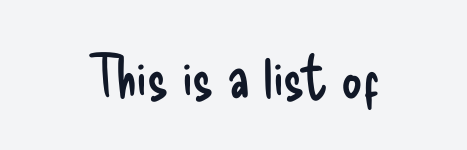
The line texture is even and compact thanks to regular tracking. To sum up the face: it is a sans, with no serifs. Only glyphs here, with clear space below each row. Is this a fixed-width face? No — the glyphs have proportional, varying widths. The characters are drawn with everyday or finer stroke widths. Italic? Not at all — the glyphs are vertical.
